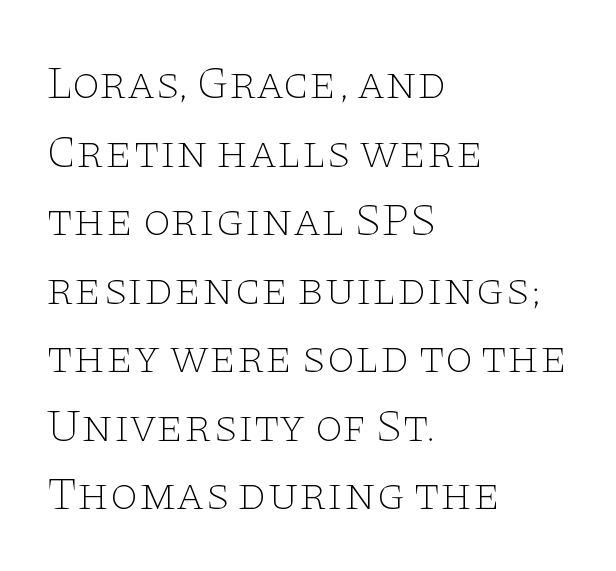
The passage shown is typed in a proportional face where columns would drift. This is roman type, the default non-slanted kind. Stroke terminals: seriffed. Characters follow at the spacing the type designer built in.
